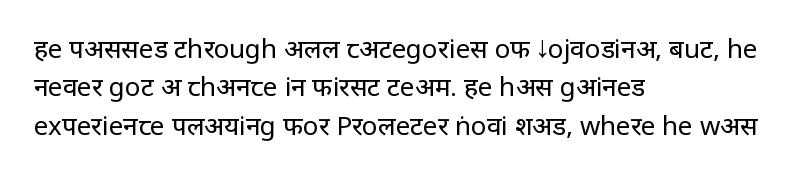
The image shows 26 px text type, upright; set left-aligned, normal line spacing (1.48x), normal letter spacing, not underlined.
